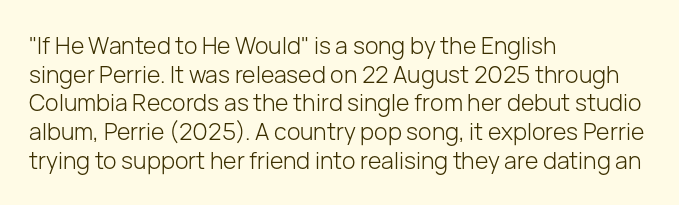
The lines sit at an ordinary, default distance from one another. The text block is weighted toward the left margin, trailing off unevenly rightward. Tracking value appears to be zero — textbook default spacing. Has an underline been added? It has not. Stroke mass is kept to a normal reading level or below.
